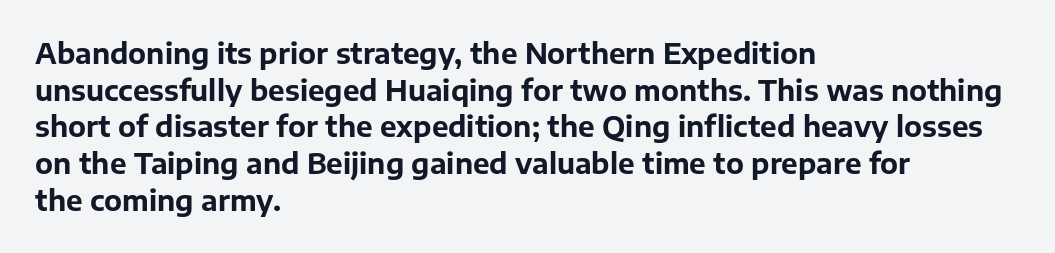
The image shows 28 px bold sans-serif type, upright; set left-aligned, normal line spacing (1.31x), normal letter spacing, not underlined; low stroke contrast and a medium x-height.
